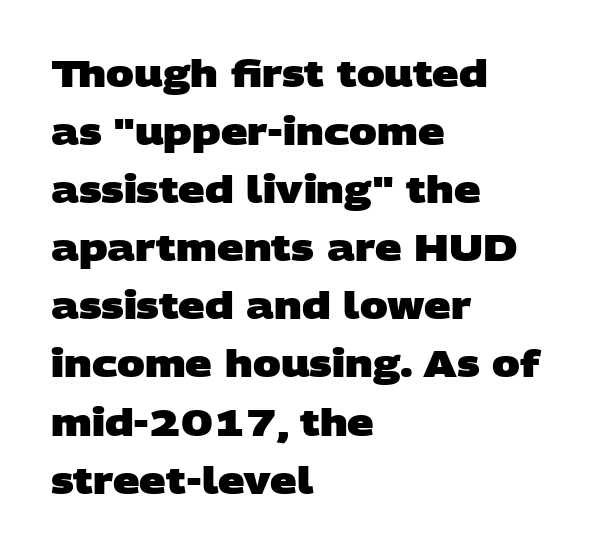
The image shows 37 px heavy, wide sans-serif type; set left-aligned, normal line spacing (1.57x), normal letter spacing, not underlined; low stroke contrast and a large x-height.
